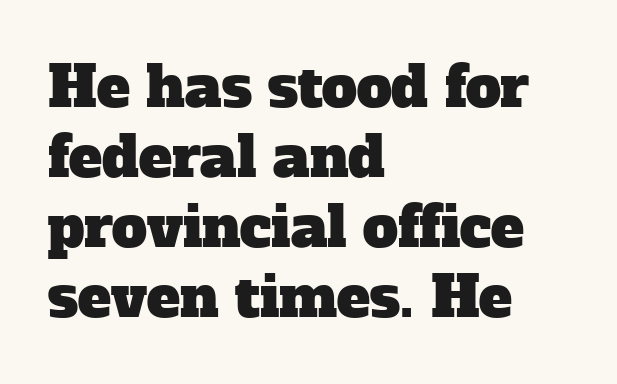
In terms of leading, this rendering sits right in the middle. The gaps between neighbouring characters are ordinary and unremarkable. Regarding serifs, this sample has them. The lines in this sample share a left origin and differ only in where they stop. Is this a fixed-width face? No — the glyphs have proportional, varying widths.
